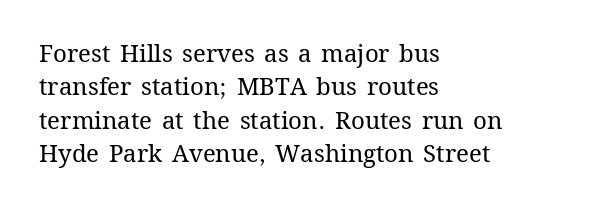
{"italic": "no", "bold": "no", "underline": "no", "align": "left", "line_spacing": "normal", "line_spacing_ratio": 1.39, "letter_spacing": "normal", "letter_spacing_em": 0.0, "glyph_px": 24}
